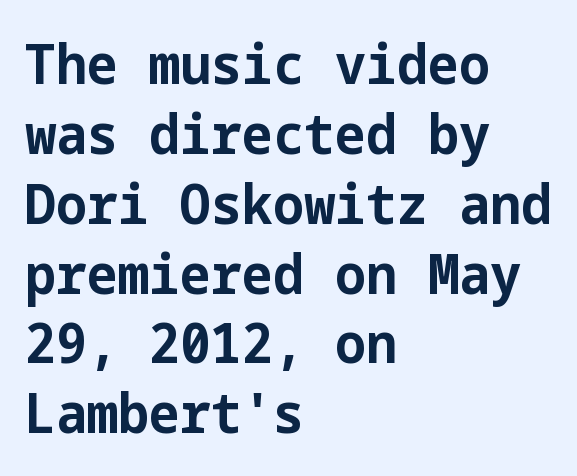
The image shows 55 px bold sans-serif type, upright; set left-aligned, normal line spacing (1.27x), normal letter spacing, not underlined; low stroke contrast and a medium x-height.
